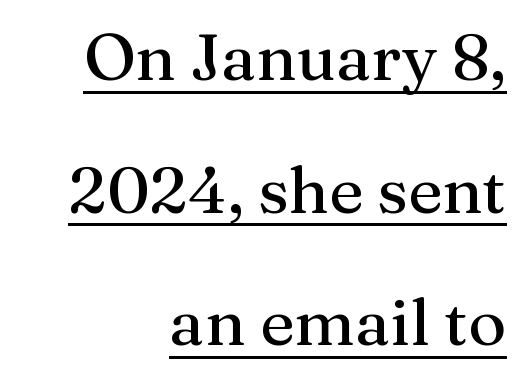
{"serif": "yes", "italic": "no", "width": "normal", "stroke_contrast": "medium", "x_height": "medium", "monospaced": "no", "underline": "yes", "align": "right", "line_spacing": "loose", "line_spacing_ratio": 2.04, "letter_spacing": "normal", "letter_spacing_em": 0.0, "glyph_px": 65}
